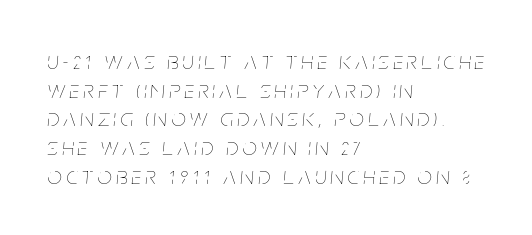
The image shows 25 px text type, italic (leaning right); set left-aligned, tight line spacing (1.15x), not underlined.
